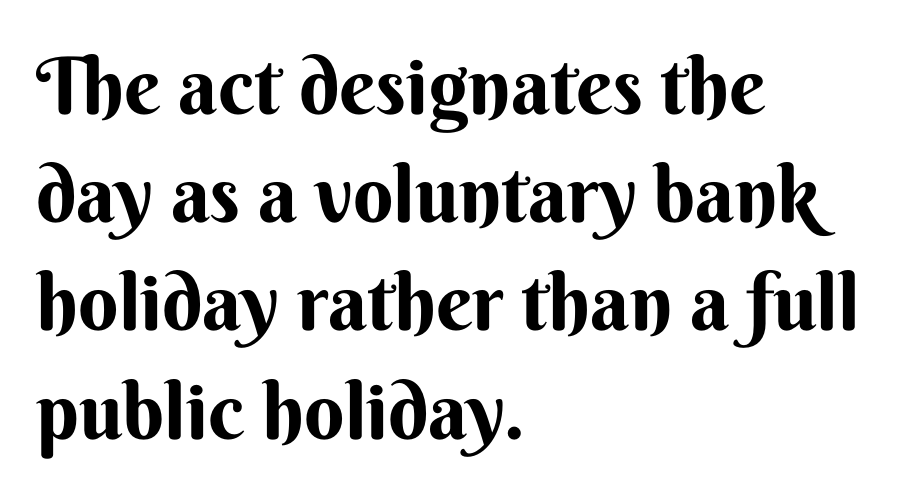
Q: Is the text bold? A: Yes.
Q: Is the text italic (slanted)? A: No, it is upright.
Q: Is the typeface a serif or a sans-serif typeface? A: Sans-serif.
Q: Is the text underlined? A: No.
Q: How is the paragraph aligned? A: Left-aligned.
Q: Is the spacing between letters normal or unusually wide? A: Normal.
Q: Is the spacing between lines tight, normal or loose? A: Normal.
Q: Width (condensed, normal, or wide)? A: Normal.
Q: Stroke contrast? A: Medium.
Q: x-height? A: Small.
Q: Monospaced? A: No.
